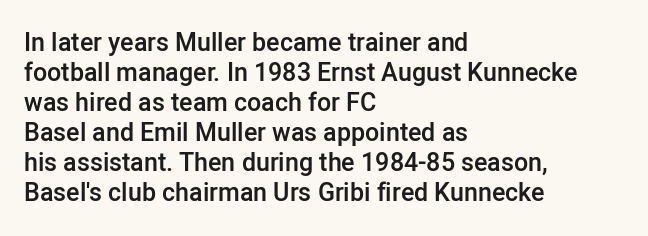
The image shows 25 px text type, upright; set left-aligned, line spacing 1.2x, normal letter spacing, not underlined.
